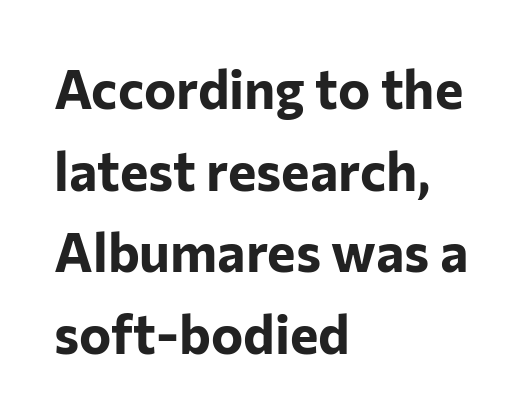
{"serif": "no", "italic": "no", "bold": "yes", "weight": "bold", "width": "normal", "stroke_contrast": "low", "x_height": "medium", "monospaced": "no", "underline": "no", "align": "left", "line_spacing": "normal", "line_spacing_ratio": 1.51, "letter_spacing": "normal", "letter_spacing_em": 0.0, "glyph_px": 54}
